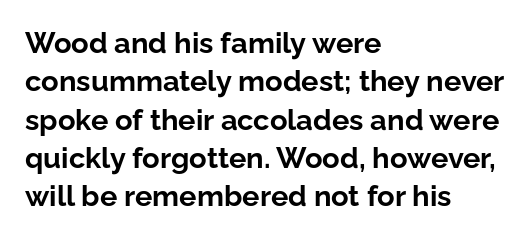
{"serif": "no", "italic": "no", "bold": "yes", "weight": "bold", "width": "normal", "stroke_contrast": "low", "x_height": "medium", "monospaced": "no", "underline": "no", "align": "left", "line_spacing": "normal", "line_spacing_ratio": 1.32, "letter_spacing": "normal", "letter_spacing_em": 0.0, "glyph_px": 29}
